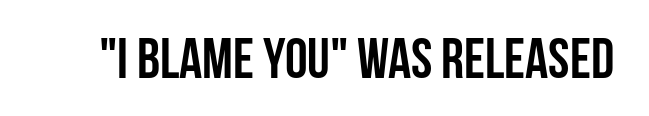
{"serif": "no", "italic": "no", "bold": "yes", "weight": "semibold", "width": "condensed", "stroke_contrast": "low", "x_height": "large", "monospaced": "no", "underline": "no", "letter_spacing": "normal", "letter_spacing_em": 0.0, "glyph_px": 57}
